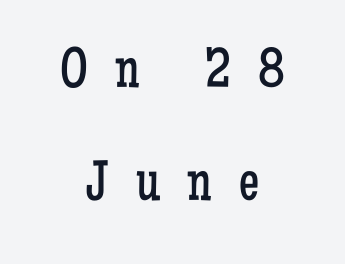
A quiet, ordinary-to-light weight characterises the typeface. Every character sits straight up, as roman type does. Glyph-to-glyph distance is far greater than everyday printed text. The rendering positions every line midway between the sides.
